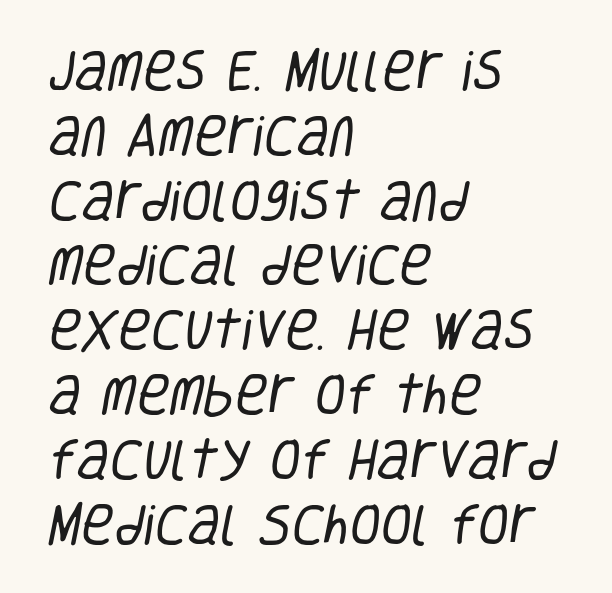
Q: Is the text bold? A: No.
Q: Is the typeface a serif or a sans-serif typeface? A: Sans-serif.
Q: Is the text underlined? A: No.
Q: How is the paragraph aligned? A: Left-aligned.
Q: Is the spacing between letters normal or unusually wide? A: Normal.
Q: Is the spacing between lines tight, normal or loose? A: Normal.
Q: Width (condensed, normal, or wide)? A: Condensed.
Q: Stroke contrast? A: Low.
Q: x-height? A: Large.
Q: Monospaced? A: No.
